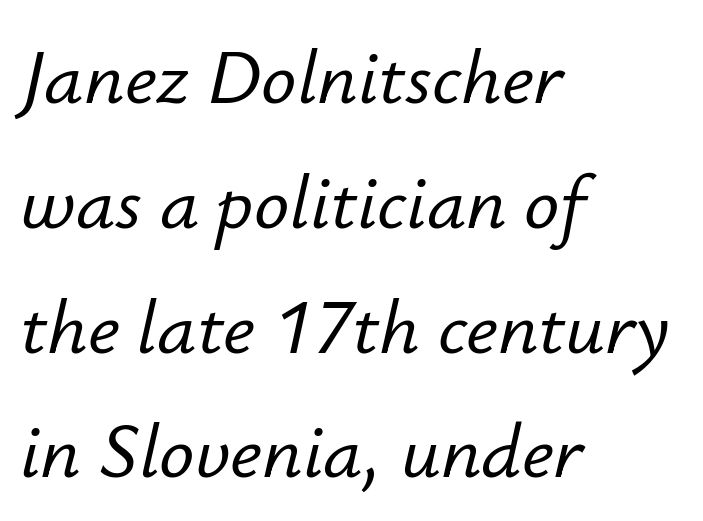
Q: Is the text italic (slanted)? A: Yes, it leans right by about 12 degrees.
Q: Is the text underlined? A: No.
Q: How is the paragraph aligned? A: Left-aligned.
Q: Is the spacing between letters normal or unusually wide? A: Normal.
Q: Is the spacing between lines tight, normal or loose? A: Normal.
Q: Width (condensed, normal, or wide)? A: Normal.
Q: Stroke contrast? A: Low.
Q: x-height? A: Small.
Q: Monospaced? A: No.
